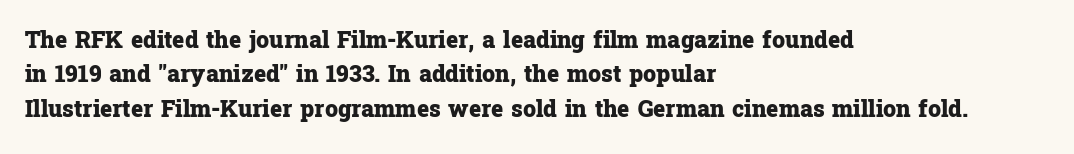
{"italic": "no", "bold": "yes", "underline": "no", "align": "left", "line_spacing": "normal", "line_spacing_ratio": 1.49, "letter_spacing": "normal", "letter_spacing_em": 0.0, "glyph_px": 23}
